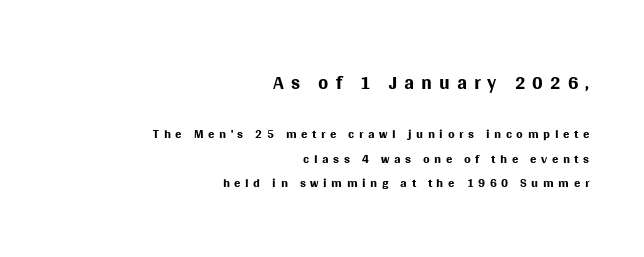
{"serif": "no", "italic": "no", "bold": "no", "weight": "regular", "width": "normal", "stroke_contrast": "medium", "x_height": "large", "monospaced": "no", "underline": "no", "align": "right", "line_spacing": "normal", "line_spacing_ratio": 1.3, "letter_spacing": "wide", "letter_spacing_em": 0.24, "larger_block": "first", "size_ratio": 1.53, "glyph_px": 29}
